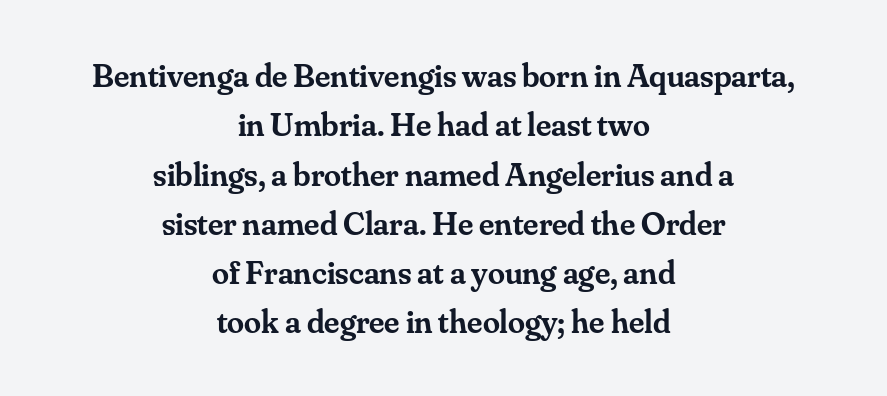
Does the copy run flush right? No — it is centered line by line. Does extra space separate the letters? No, they use regular spacing. Font category for this specimen: serif. Leading: standard.
